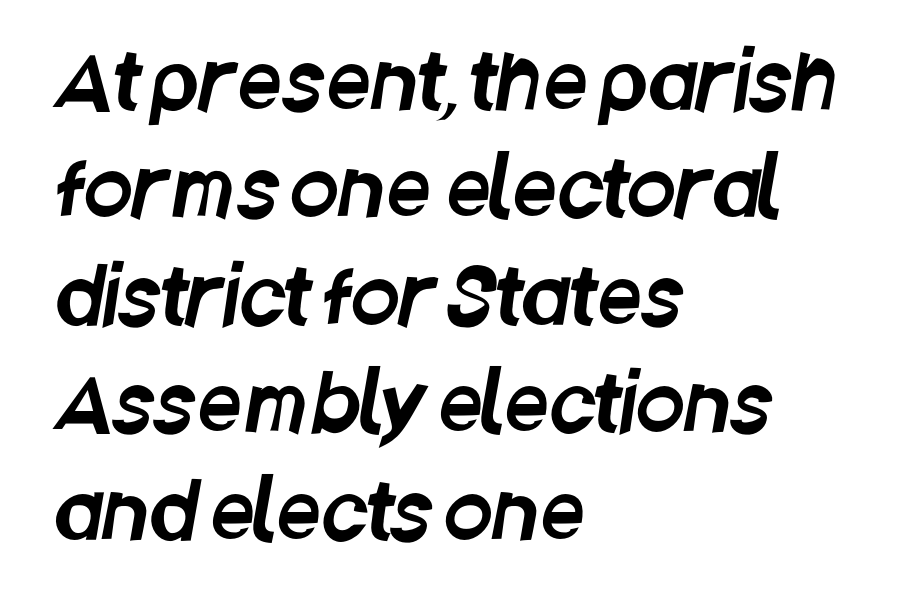
The image shows 79 px condensed sans-serif type; set left-aligned, normal line spacing (1.36x), normal letter spacing, not underlined; low stroke contrast and a large x-height.
